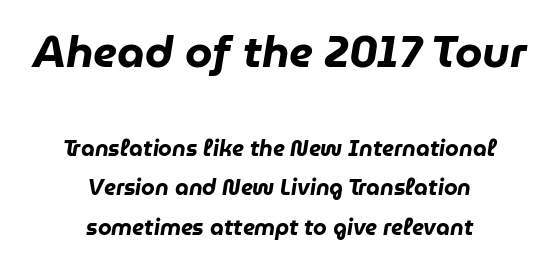
The image shows 44 px heavy type, italic (leaning right); set centered, line spacing 1.79x, normal letter spacing, not underlined; the first (top) block is 2.0x larger; low stroke contrast and a medium x-height.
